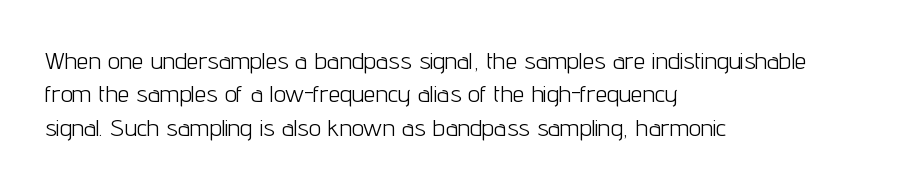
The image shows 24 px text type, upright; set left-aligned, normal line spacing (1.39x), normal letter spacing, not underlined.
